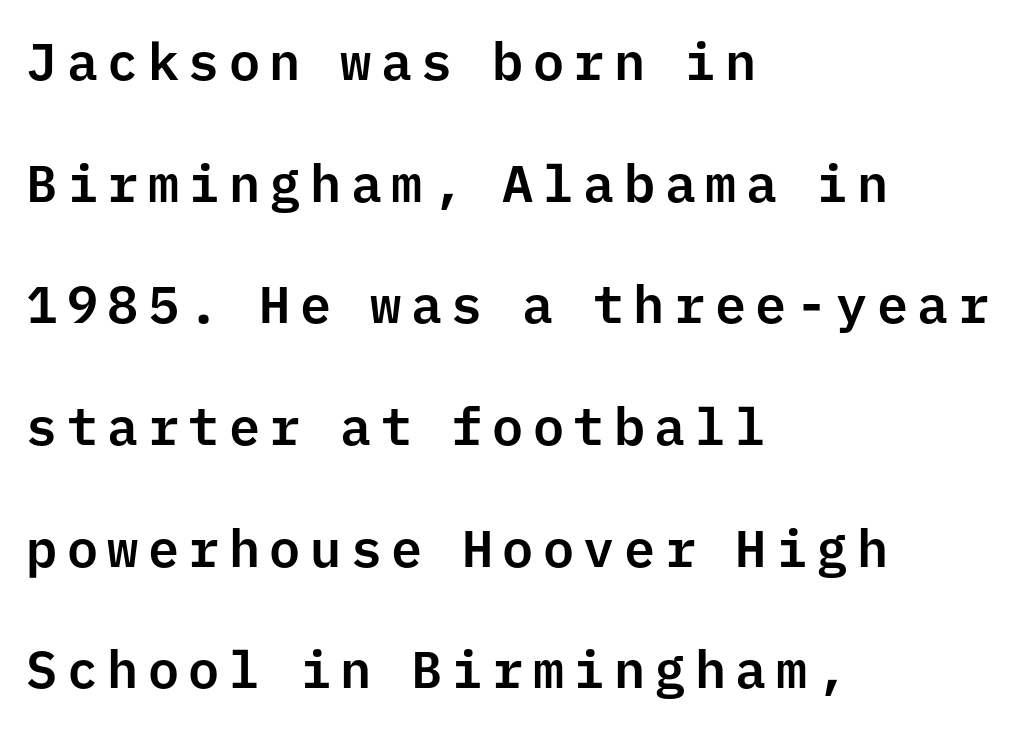
{"serif": "no", "italic": "no", "width": "normal", "stroke_contrast": "low", "x_height": "medium", "monospaced": "yes", "underline": "no", "align": "left", "line_spacing": "loose", "line_spacing_ratio": 2.34, "glyph_px": 52}
